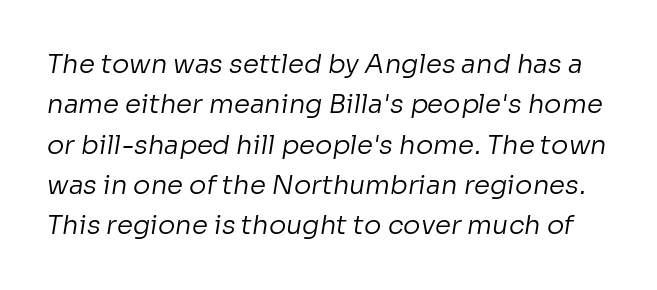
{"bold": "no", "underline": "no", "line_spacing": "normal", "line_spacing_ratio": 1.55, "letter_spacing": "normal", "letter_spacing_em": 0.0, "glyph_px": 26}
